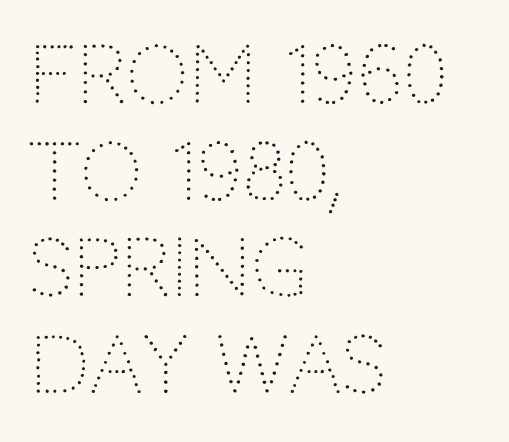
The image shows 78 px light sans-serif type, upright; set left-aligned, line spacing 1.24x, normal letter spacing, not underlined; low stroke contrast and a large x-height.
